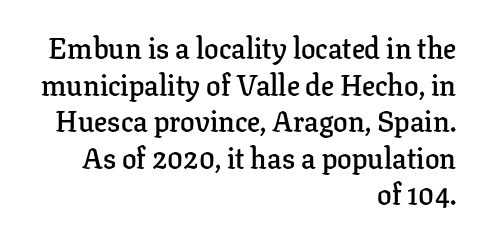
What stands out about the letter spacing? Nothing — it is the standard amount. Here the designer chose a conventional face with non-uniform glyph widths. A normal amount of white space separates one row of letters from the next. Each glyph is drawn with semibold strokes, heavier than normal yet not fully bold. The specimen omits any rule beneath the text block's lines.
